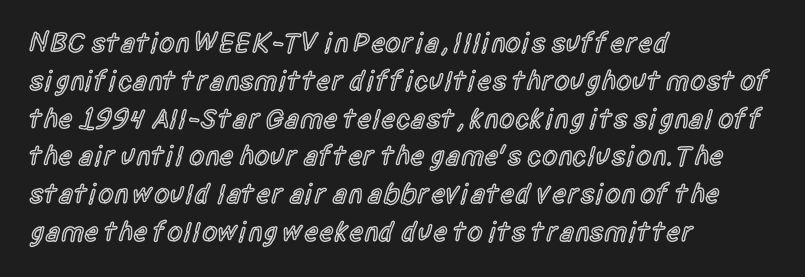
Q: Is the text bold? A: Semi-bold.
Q: Is the text italic (slanted)? A: Yes.
Q: Is the typeface a serif or a sans-serif typeface? A: Sans-serif.
Q: Is the text underlined? A: No.
Q: How is the paragraph aligned? A: Left-aligned.
Q: Is the spacing between letters normal or unusually wide? A: Normal.
Q: Is the spacing between lines tight, normal or loose? A: Normal.
Q: Width (condensed, normal, or wide)? A: Condensed.
Q: x-height? A: Large.
Q: Monospaced? A: No.
